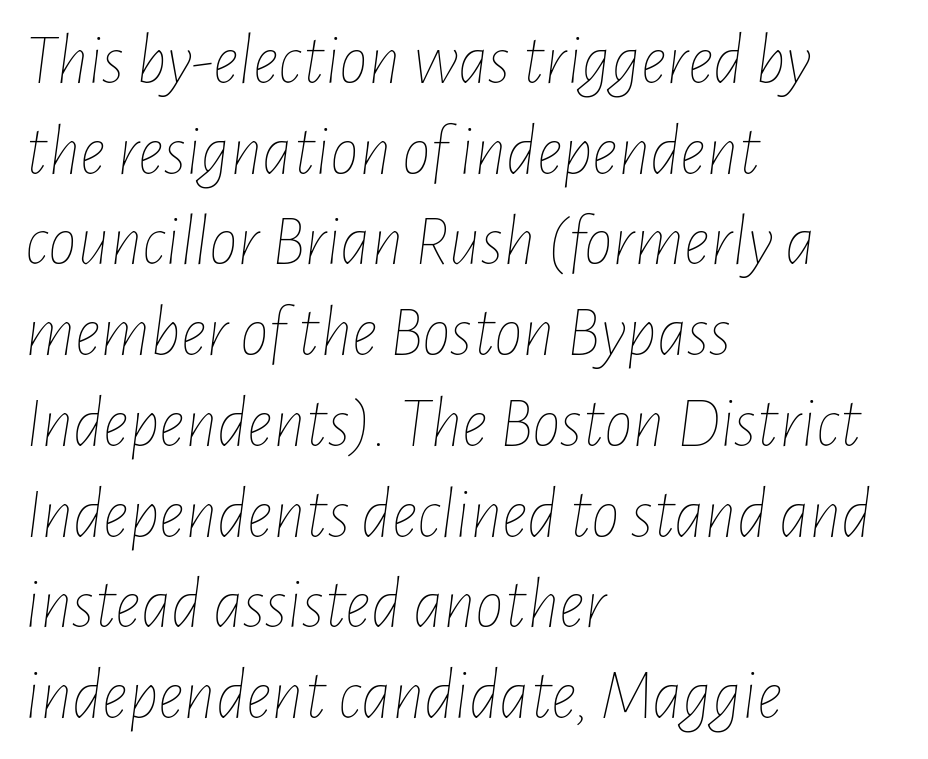
Q: Is the text bold? A: No.
Q: Is the text italic (slanted)? A: Yes, it leans right by about 7 degrees.
Q: Is the text underlined? A: No.
Q: How is the paragraph aligned? A: Left-aligned.
Q: Is the spacing between letters normal or unusually wide? A: Normal.
Q: Is the spacing between lines tight, normal or loose? A: Normal.
Q: Width (condensed, normal, or wide)? A: Condensed.
Q: Stroke contrast? A: Low.
Q: x-height? A: Medium.
Q: Monospaced? A: No.
